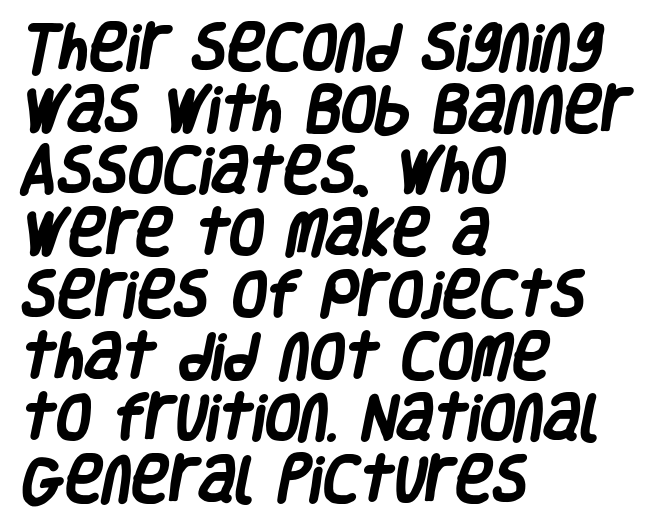
{"serif": "no", "bold": "yes", "weight": "heavy", "width": "condensed", "stroke_contrast": "low", "x_height": "large", "monospaced": "no", "underline": "no", "align": "left", "line_spacing_ratio": 1.21, "letter_spacing": "normal", "letter_spacing_em": 0.0, "glyph_px": 51}
